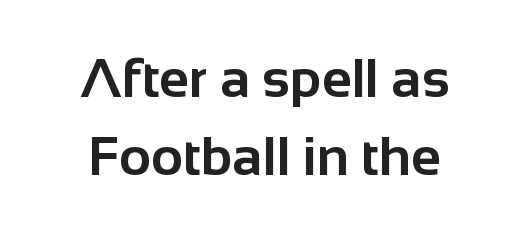
The image shows 55 px bold sans-serif type, upright; set centered, normal line spacing (1.41x), normal letter spacing, not underlined; low stroke contrast and a medium x-height.
